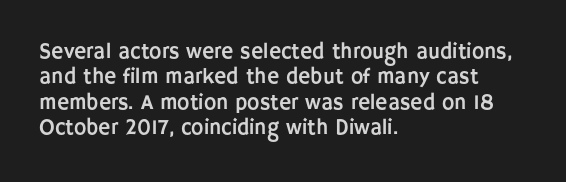
The image shows 21 px text type, upright; set left-aligned, line spacing 1.21x, normal letter spacing, not underlined.
